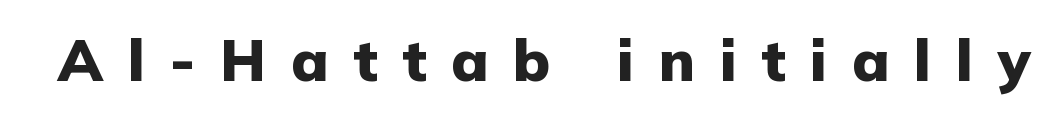
The image shows 58 px heavy sans-serif type, upright; set unusually wide letter spacing (+0.43 em), not underlined; low stroke contrast and a medium x-height.
